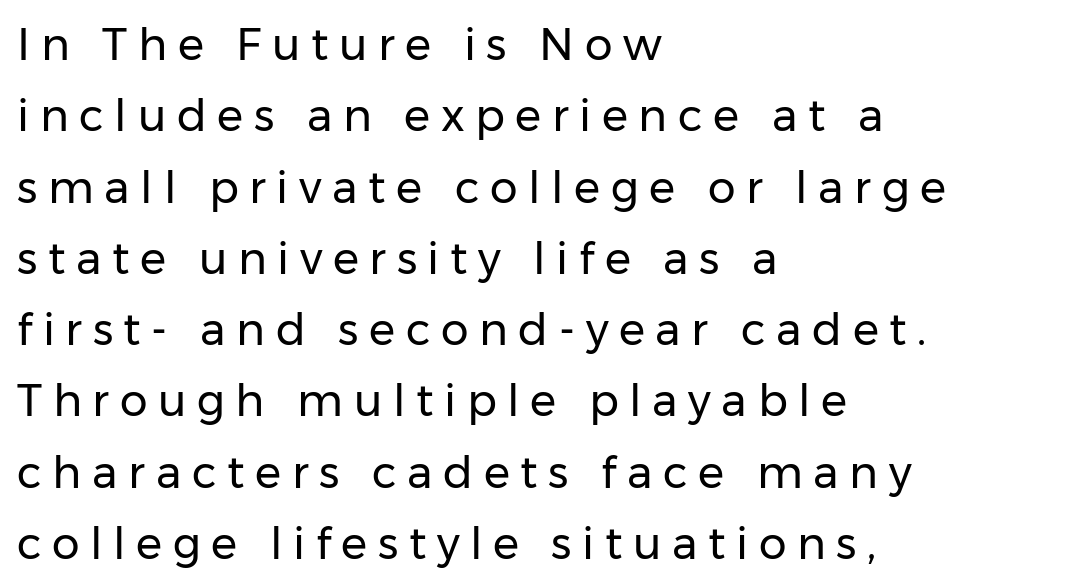
The image shows 44 px regular-weight sans-serif type, upright; set left-aligned, normal line spacing (1.62x), unusually wide letter spacing (+0.24 em), not underlined; low stroke contrast and a medium x-height.
